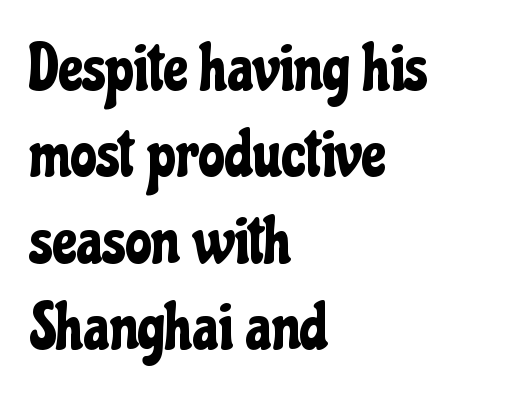
Is this a fixed-width face? No — the glyphs have proportional, varying widths. Where is the straight margin? On the left. The words here are not underlined. Here the glyphs are tracked normally, forming tight word shapes.
